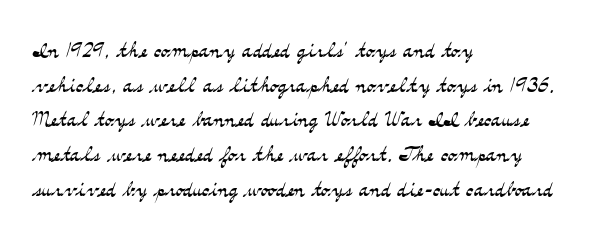
{"serif": "yes", "bold": "no", "weight": "light", "width": "wide", "stroke_contrast": "medium", "x_height": "small", "monospaced": "no", "underline": "no", "align": "left", "line_spacing_ratio": 1.24, "letter_spacing": "normal", "letter_spacing_em": 0.0, "glyph_px": 28}
